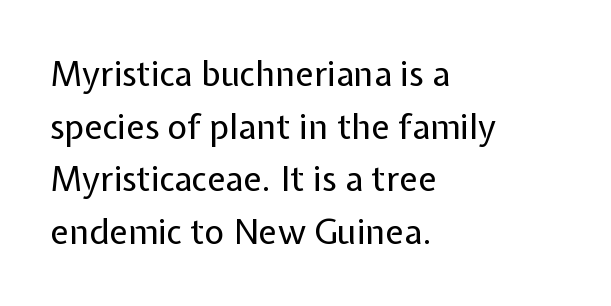
Q: Is the text bold? A: No.
Q: Is the text italic (slanted)? A: No, it is upright.
Q: Is the typeface a serif or a sans-serif typeface? A: Sans-serif.
Q: Is the text underlined? A: No.
Q: How is the paragraph aligned? A: Left-aligned.
Q: Is the spacing between letters normal or unusually wide? A: Normal.
Q: Is the spacing between lines tight, normal or loose? A: Normal.
Q: Width (condensed, normal, or wide)? A: Normal.
Q: Stroke contrast? A: Low.
Q: x-height? A: Medium.
Q: Monospaced? A: No.
